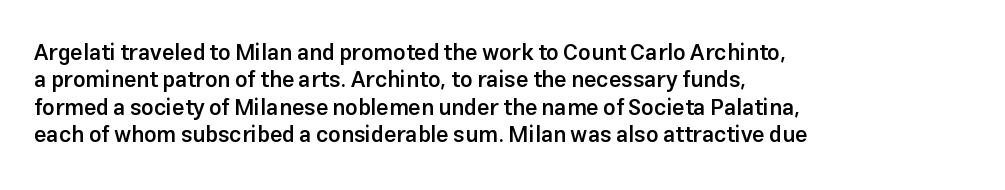
The image shows 22 px text type, upright; set left-aligned, normal line spacing (1.25x), normal letter spacing, not underlined.
